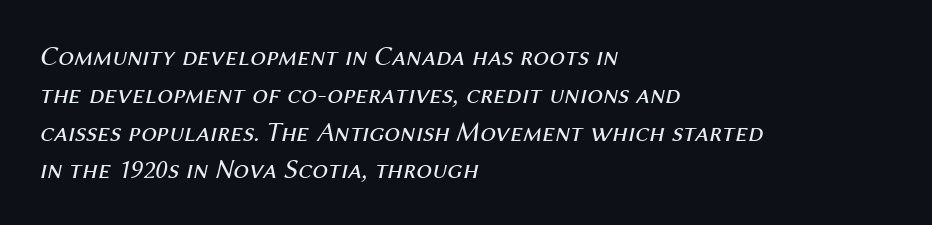
The image shows 28 px regular-weight type, italic (leaning right); set left-aligned, normal line spacing (1.35x), normal letter spacing, not underlined; medium stroke contrast and a medium x-height.
